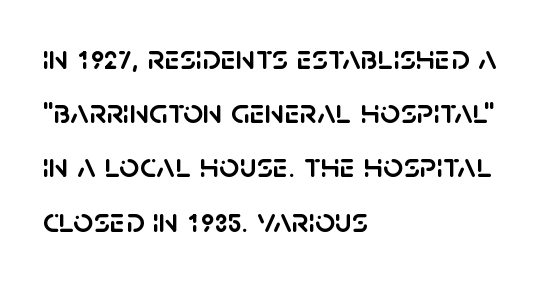
The image shows 35 px sans-serif type, upright; set left-aligned, normal line spacing (1.55x), normal letter spacing, not underlined; low stroke contrast and a large x-height.
